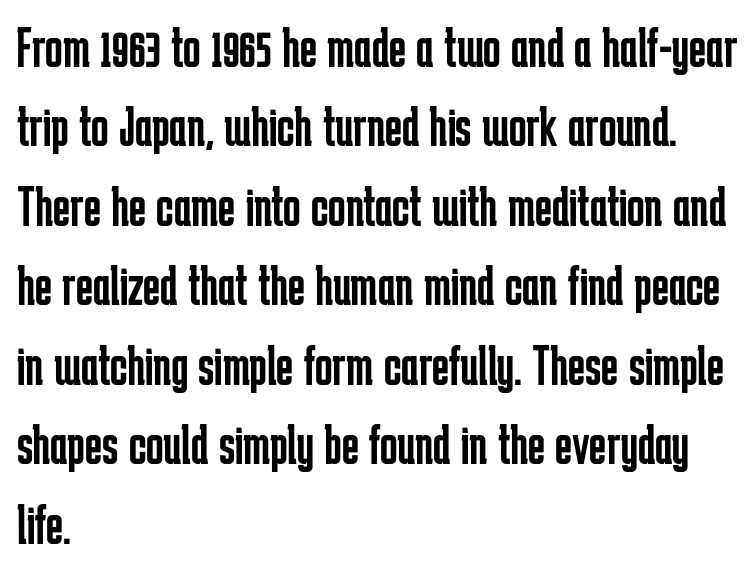
{"serif": "no", "italic": "no", "bold": "no", "weight": "regular", "width": "condensed", "stroke_contrast": "low", "x_height": "medium", "monospaced": "no", "underline": "no", "align": "left", "line_spacing": "normal", "line_spacing_ratio": 1.37, "letter_spacing": "normal", "letter_spacing_em": 0.0, "glyph_px": 58}
